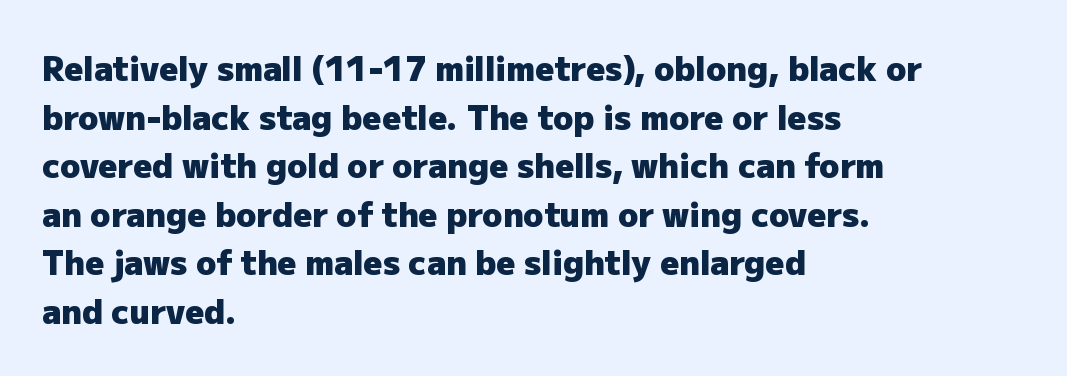
Q: Is the text bold? A: Yes.
Q: Is the text italic (slanted)? A: No, it is upright.
Q: Is the typeface a serif or a sans-serif typeface? A: Sans-serif.
Q: Is the text underlined? A: No.
Q: How is the paragraph aligned? A: Left-aligned.
Q: Is the spacing between letters normal or unusually wide? A: Normal.
Q: Is the spacing between lines tight, normal or loose? A: Normal.
Q: Width (condensed, normal, or wide)? A: Normal.
Q: Stroke contrast? A: Low.
Q: x-height? A: Medium.
Q: Monospaced? A: No.
